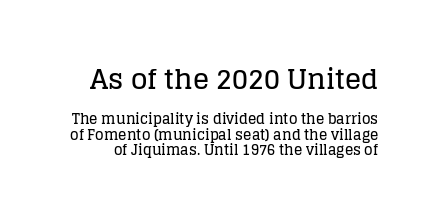
{"italic": "no", "underline": "no", "line_spacing": "tight", "line_spacing_ratio": 1.12, "letter_spacing": "normal", "letter_spacing_em": 0.0, "larger_block": "first", "size_ratio": 1.93, "glyph_px": 27}
